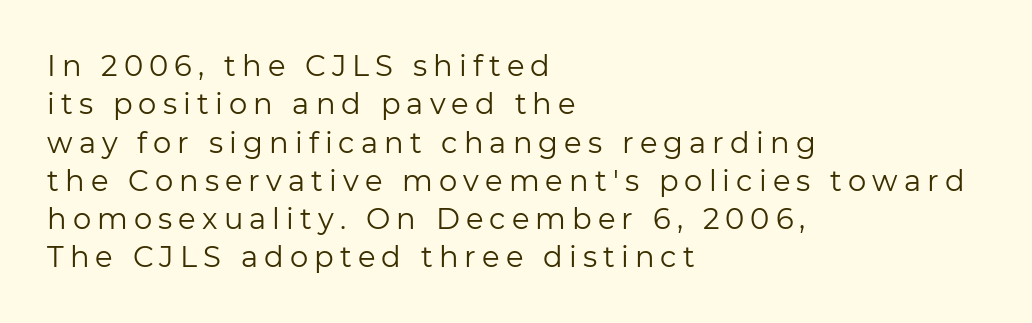
{"serif": "no", "italic": "no", "bold": "no", "weight": "regular", "width": "normal", "stroke_contrast": "low", "x_height": "medium", "monospaced": "no", "underline": "no", "align": "left", "line_spacing": "normal", "line_spacing_ratio": 1.32, "letter_spacing": "wide", "letter_spacing_em": 0.21, "glyph_px": 29}
